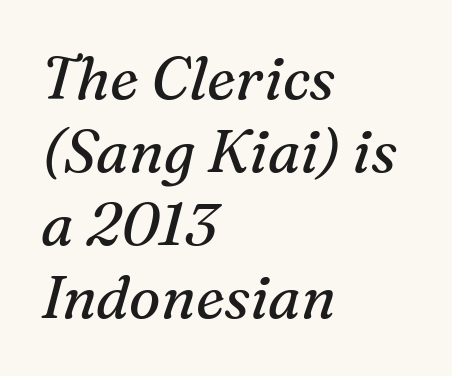
{"serif": "yes", "italic": "yes", "lean": "right", "slant_degrees": 16, "bold": "no", "weight": "regular", "width": "normal", "stroke_contrast": "medium", "x_height": "medium", "monospaced": "no", "underline": "no", "align": "left", "line_spacing_ratio": 1.24, "letter_spacing": "normal", "letter_spacing_em": 0.0, "glyph_px": 59}
